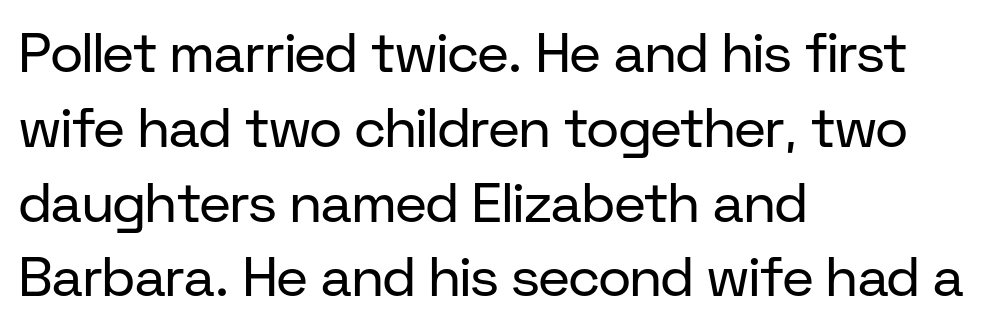
The image shows 55 px regular-weight sans-serif type, upright; set left-aligned, normal line spacing (1.36x), normal letter spacing, not underlined; low stroke contrast and a medium x-height.
